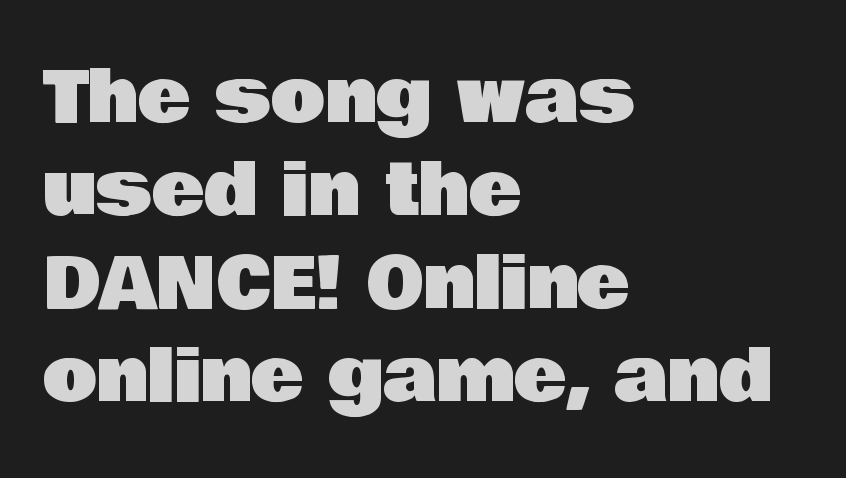
Stroke terminals: plain, sans-serif. Here the designer chose a conventional face with non-uniform glyph widths. The space between consecutive lines is moderate. Which margin do the lines hug? The left one — the right edge is uneven.
